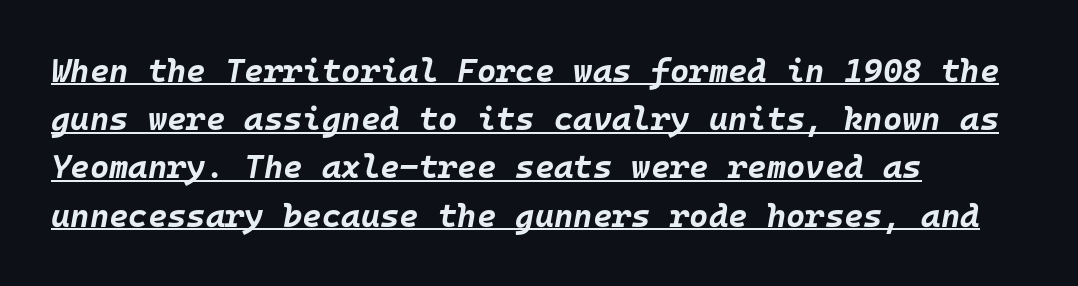
The image shows 33 px bold type, italic (leaning right), monospaced; set left-aligned, normal line spacing (1.46x), normal letter spacing, underlined; low stroke contrast and a large x-height.
